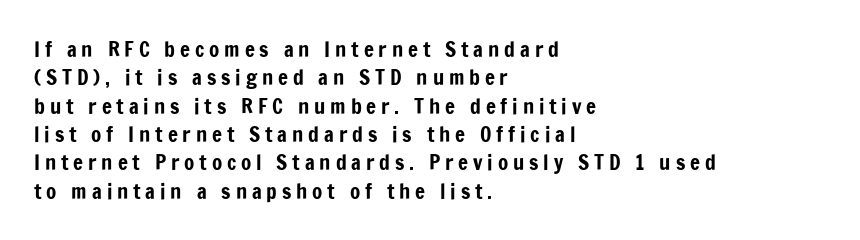
Casual observation: everything's shoved over to the left. In terms of letterspacing, this is a distinctly airy, spread setting. These lines sit exactly where default settings would place them. A roman cut, with each character standing at attention. A clean baseline with only descenders dipping below it.
